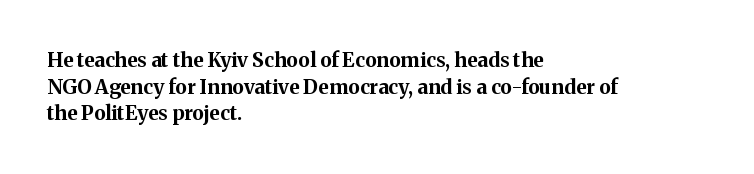
Q: Is the text bold? A: Yes.
Q: Is the text italic (slanted)? A: No, it is upright.
Q: Is the text underlined? A: No.
Q: How is the paragraph aligned? A: Left-aligned.
Q: Is the spacing between letters normal or unusually wide? A: Normal.
Q: Is the spacing between lines tight, normal or loose? A: Normal.
